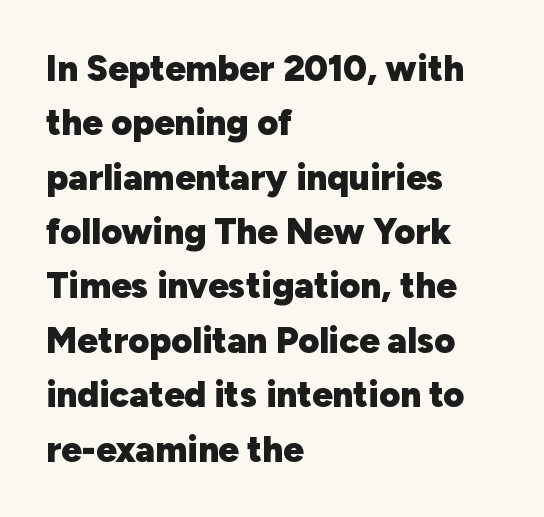
The image shows 36 px heavy sans-serif type, upright; set left-aligned, normal line spacing (1.51x), normal letter spacing, not underlined; low stroke contrast and a medium x-height.
